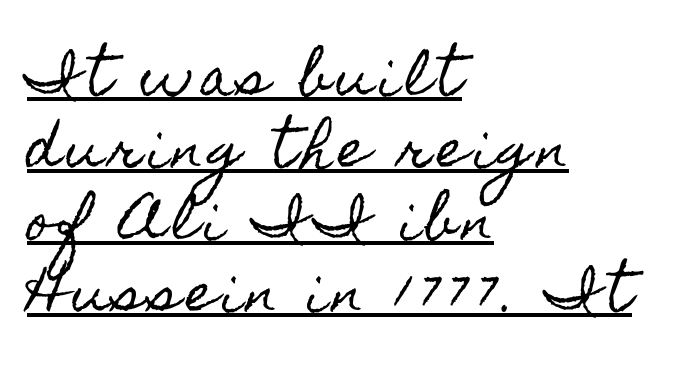
The image shows 51 px condensed type; set left-aligned, normal line spacing (1.41x), underlined; a small x-height.
